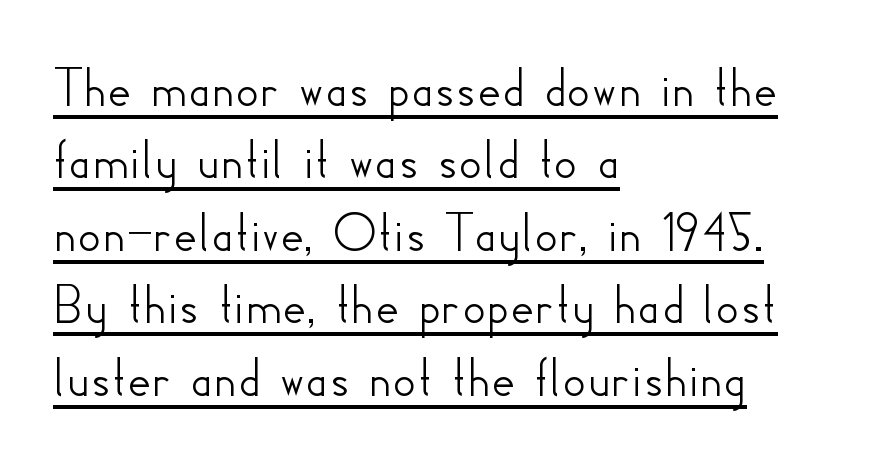
{"serif": "no", "italic": "no", "width": "normal", "stroke_contrast": "low", "x_height": "small", "monospaced": "no", "underline": "yes", "align": "left", "line_spacing": "normal", "line_spacing_ratio": 1.25, "letter_spacing": "normal", "letter_spacing_em": 0.0, "glyph_px": 58}
